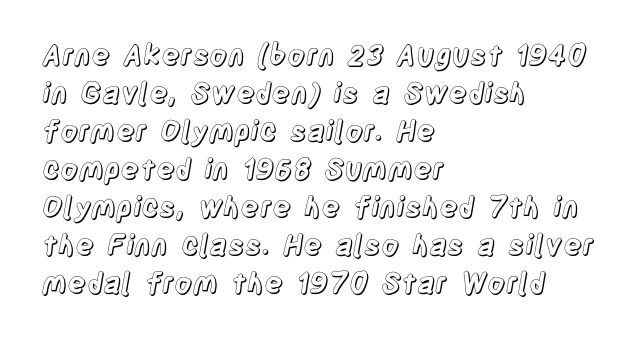
The image shows 28 px condensed type; set left-aligned, normal line spacing (1.36x), normal letter spacing, not underlined; a large x-height.
